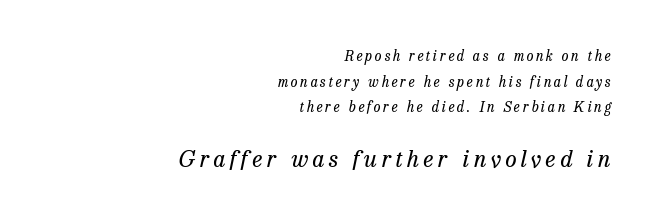
{"italic": "yes", "lean": "right", "slant_degrees": 13, "bold": "no", "underline": "no", "align": "right", "line_spacing_ratio": 1.83, "larger_block": "second", "size_ratio": 1.64, "glyph_px": 23}
